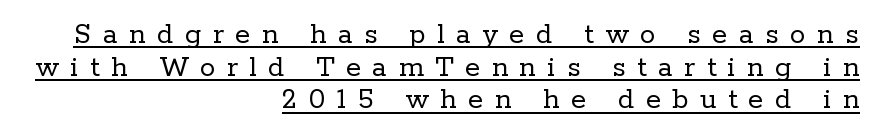
Q: Is the text bold? A: No.
Q: Is the text italic (slanted)? A: No, it is upright.
Q: Is the typeface a serif or a sans-serif typeface? A: Serif.
Q: Is the text underlined? A: Yes.
Q: How is the paragraph aligned? A: Right-aligned.
Q: Is the spacing between letters normal or unusually wide? A: Unusually wide.
Q: Is the spacing between lines tight, normal or loose? A: Tight.
Q: Width (condensed, normal, or wide)? A: Normal.
Q: Stroke contrast? A: Low.
Q: x-height? A: Medium.
Q: Monospaced? A: No.
